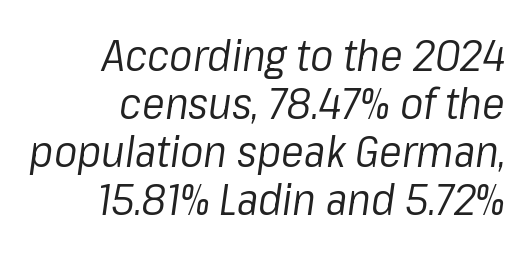
{"italic": "yes", "lean": "right", "slant_degrees": 8, "bold": "no", "weight": "regular", "width": "normal", "stroke_contrast": "low", "x_height": "medium", "monospaced": "no", "underline": "no", "align": "right", "line_spacing": "tight", "line_spacing_ratio": 1.12, "letter_spacing": "normal", "letter_spacing_em": 0.0, "glyph_px": 43}
